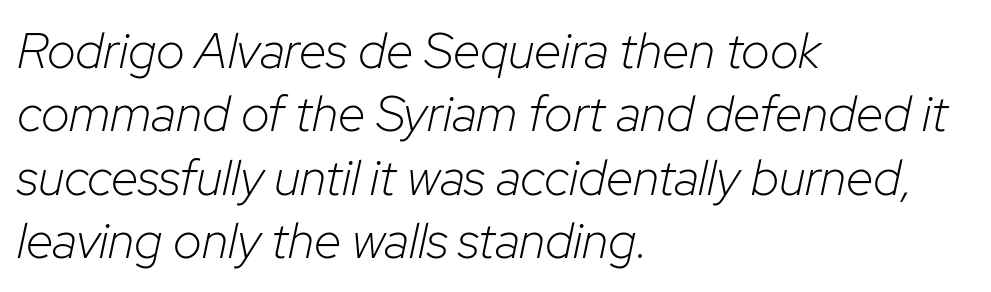
Q: Is the text bold? A: No.
Q: Is the text italic (slanted)? A: Yes, it leans right by about 12 degrees.
Q: Is the text underlined? A: No.
Q: How is the paragraph aligned? A: Left-aligned.
Q: Is the spacing between letters normal or unusually wide? A: Normal.
Q: Is the spacing between lines tight, normal or loose? A: Normal.
Q: Width (condensed, normal, or wide)? A: Normal.
Q: Stroke contrast? A: Low.
Q: x-height? A: Medium.
Q: Monospaced? A: No.
